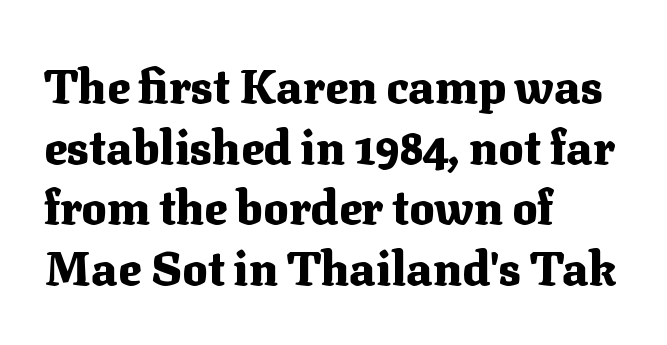
Every row of glyphs begins at an identical x-position on the left. This sample has the flowing, uneven cadence of proportional lettering. These lines were composed using upright roman letters. How are the letters spaced? Ordinarily, with no added tracking. Interline gaps are of average width in this sample. Check the space under the baseline: it is left empty.
